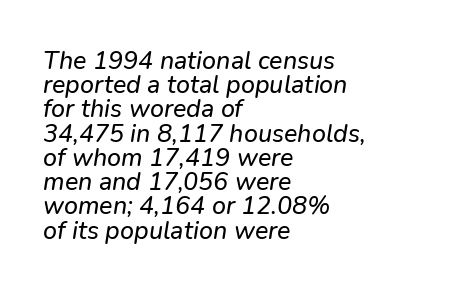
Horizontally, the lines are justified to the leading edge only. Type without underlining. No extra tracking has been applied to these lines. Line spacing here is tight.
